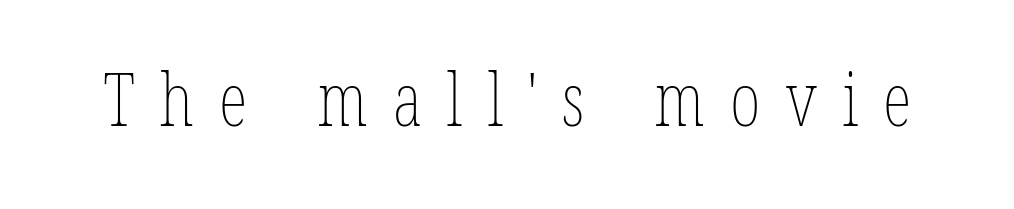
The letters look calm and open, with moderate or lighter stems. Honestly, there is no underline to notice here at all. Display-style spreading of the glyphs; the letterfit is very open. The specimen reads as upright at a glance. The passage shown is typed in a proportional face where columns would drift.
